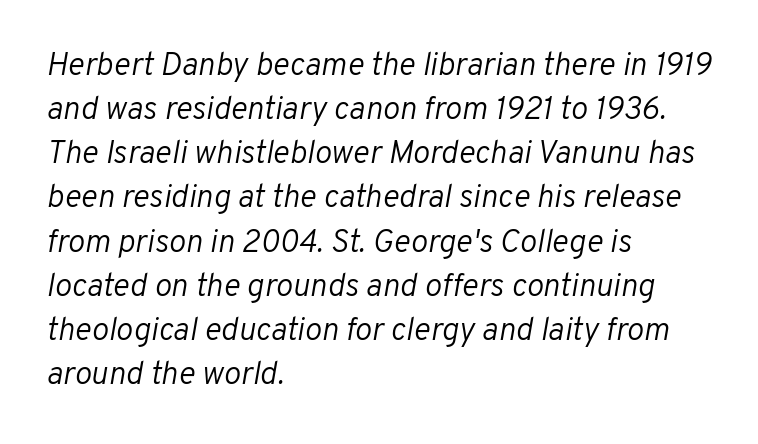
Q: Is the text bold? A: No.
Q: Is the text italic (slanted)? A: Yes, it leans right by about 10 degrees.
Q: Is the text underlined? A: No.
Q: How is the paragraph aligned? A: Left-aligned.
Q: Is the spacing between letters normal or unusually wide? A: Normal.
Q: Is the spacing between lines tight, normal or loose? A: Normal.
Q: Width (condensed, normal, or wide)? A: Normal.
Q: Stroke contrast? A: Low.
Q: x-height? A: Medium.
Q: Monospaced? A: No.
